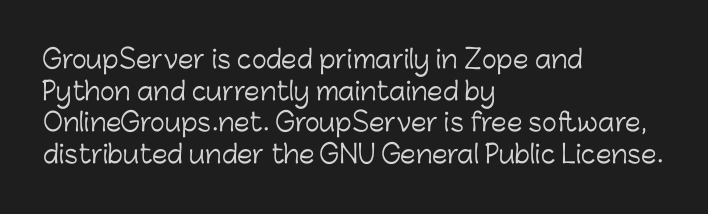
The image shows 25 px text type, upright; set left-aligned, normal line spacing (1.27x), normal letter spacing, not underlined.
